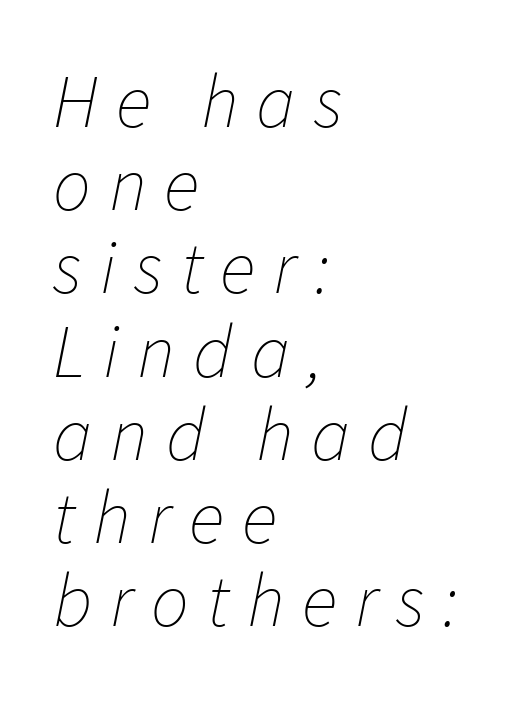
The image shows 75 px thin type, italic (leaning right); set left-aligned, tight line spacing (1.11x), unusually wide letter spacing (+0.24 em), not underlined; low stroke contrast and a medium x-height.
